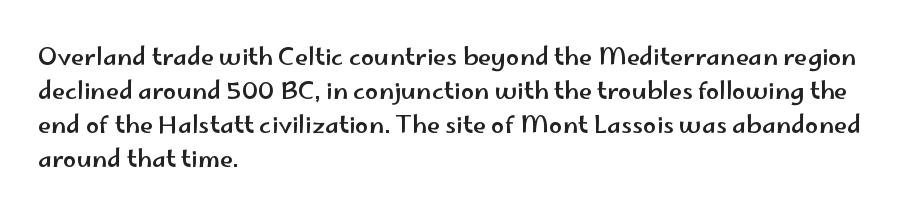
Q: Is the text italic (slanted)? A: No, it is upright.
Q: Is the text underlined? A: No.
Q: How is the paragraph aligned? A: Left-aligned.
Q: Is the spacing between letters normal or unusually wide? A: Normal.
Q: Is the spacing between lines tight, normal or loose? A: Normal.
